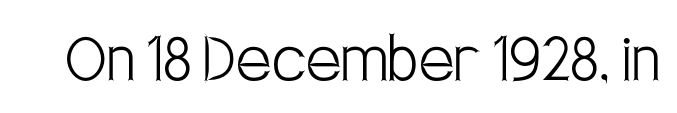
The image shows 78 px light, condensed sans-serif type, upright; set normal letter spacing, not underlined; low stroke contrast and a large x-height.
